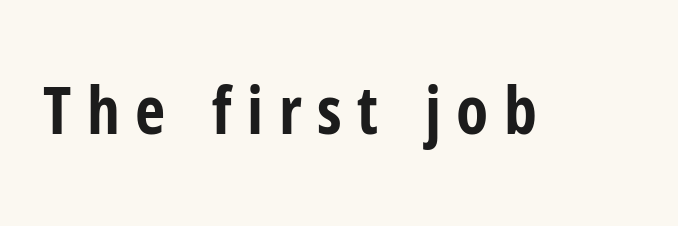
Q: Is the text bold? A: Yes.
Q: Is the text italic (slanted)? A: No, it is upright.
Q: Is the typeface a serif or a sans-serif typeface? A: Sans-serif.
Q: Is the text underlined? A: No.
Q: Is the spacing between letters normal or unusually wide? A: Unusually wide.
Q: Width (condensed, normal, or wide)? A: Condensed.
Q: Stroke contrast? A: Low.
Q: x-height? A: Medium.
Q: Monospaced? A: No.
